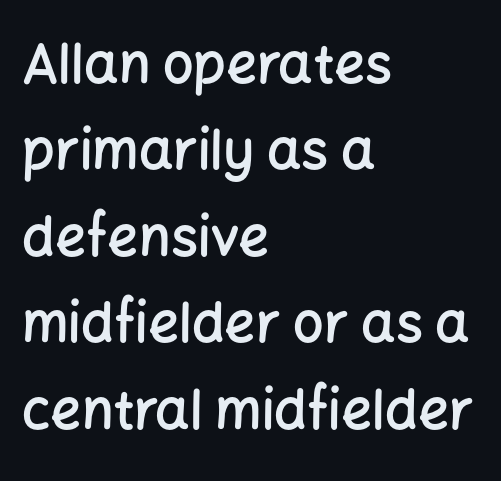
Q: Is the text bold? A: Semi-bold.
Q: Is the text italic (slanted)? A: No, it is upright.
Q: Is the typeface a serif or a sans-serif typeface? A: Sans-serif.
Q: Is the text underlined? A: No.
Q: How is the paragraph aligned? A: Left-aligned.
Q: Is the spacing between letters normal or unusually wide? A: Normal.
Q: Is the spacing between lines tight, normal or loose? A: Normal.
Q: Width (condensed, normal, or wide)? A: Normal.
Q: Stroke contrast? A: Low.
Q: x-height? A: Medium.
Q: Monospaced? A: No.
